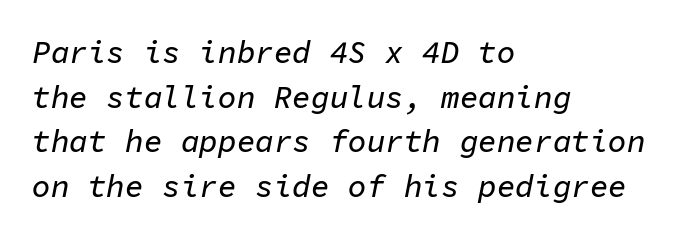
Q: Is the text italic (slanted)? A: Yes, it leans right by about 11 degrees.
Q: Is the text underlined? A: No.
Q: How is the paragraph aligned? A: Left-aligned.
Q: Is the spacing between letters normal or unusually wide? A: Normal.
Q: Is the spacing between lines tight, normal or loose? A: Normal.
Q: Width (condensed, normal, or wide)? A: Normal.
Q: Stroke contrast? A: Low.
Q: x-height? A: Medium.
Q: Monospaced? A: Yes.
